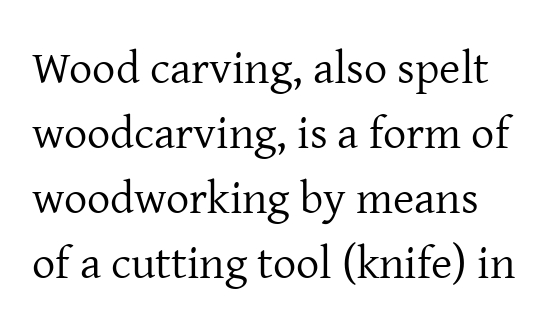
Q: Is the text bold? A: No.
Q: Is the text italic (slanted)? A: No, it is upright.
Q: Is the typeface a serif or a sans-serif typeface? A: Serif.
Q: Is the text underlined? A: No.
Q: Is the spacing between letters normal or unusually wide? A: Normal.
Q: Is the spacing between lines tight, normal or loose? A: Normal.
Q: Width (condensed, normal, or wide)? A: Normal.
Q: Stroke contrast? A: Low.
Q: x-height? A: Medium.
Q: Monospaced? A: No.
